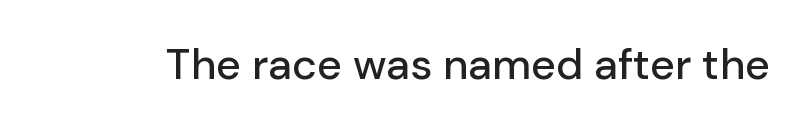
{"serif": "no", "italic": "no", "width": "normal", "stroke_contrast": "low", "x_height": "medium", "monospaced": "no", "underline": "no", "letter_spacing": "normal", "letter_spacing_em": 0.0, "glyph_px": 43}
